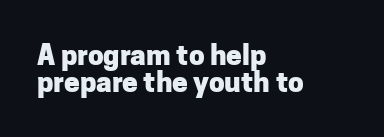
Caption: standard tracking, unaltered. These lines are set flush left with a ragged right edge. The passage shown is typed in a proportional face where columns would drift. Chunky letters — that's bold for sure. This is the regular roman posture of the typeface. The strip under each line holds only bare page.
